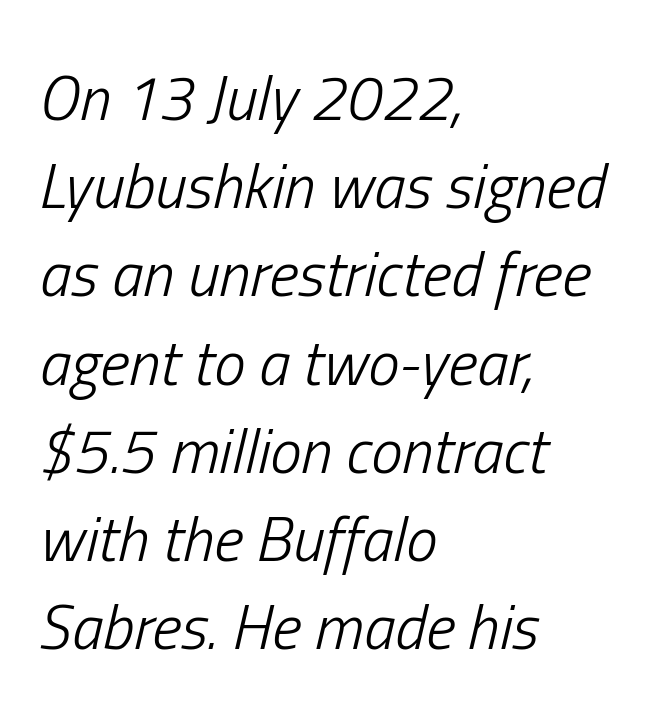
Q: Is the text bold? A: No.
Q: Is the text italic (slanted)? A: Yes, it leans right by about 13 degrees.
Q: Is the text underlined? A: No.
Q: How is the paragraph aligned? A: Left-aligned.
Q: Is the spacing between letters normal or unusually wide? A: Normal.
Q: Is the spacing between lines tight, normal or loose? A: Normal.
Q: Width (condensed, normal, or wide)? A: Condensed.
Q: Stroke contrast? A: Low.
Q: x-height? A: Medium.
Q: Monospaced? A: No.
